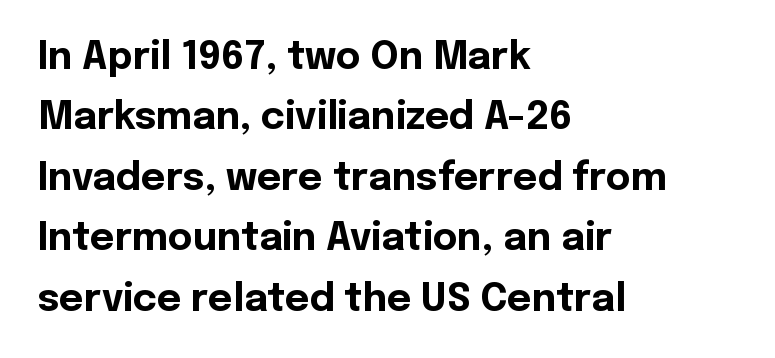
{"serif": "no", "italic": "no", "bold": "yes", "weight": "bold", "width": "normal", "x_height": "medium", "monospaced": "no", "underline": "no", "align": "left", "line_spacing": "normal", "line_spacing_ratio": 1.59, "letter_spacing": "normal", "letter_spacing_em": 0.0, "glyph_px": 38}
